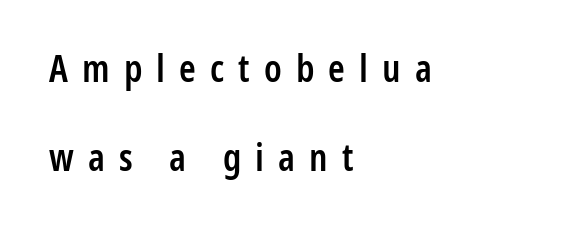
The image shows 38 px semibold, condensed sans-serif type, upright; set left-aligned, loose line spacing (2.33x), unusually wide letter spacing (+0.37 em), not underlined; low stroke contrast and a medium x-height.
